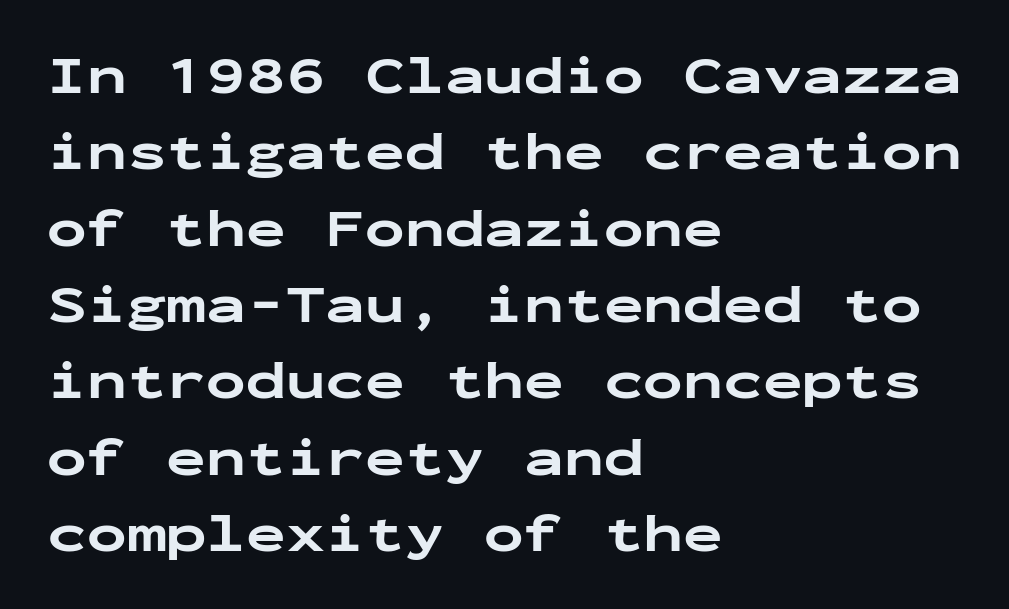
Q: Is the text bold? A: Yes.
Q: Is the text italic (slanted)? A: No, it is upright.
Q: Is the typeface a serif or a sans-serif typeface? A: Sans-serif.
Q: Is the text underlined? A: No.
Q: How is the paragraph aligned? A: Left-aligned.
Q: Is the spacing between letters normal or unusually wide? A: Normal.
Q: Is the spacing between lines tight, normal or loose? A: Normal.
Q: Width (condensed, normal, or wide)? A: Wide.
Q: Stroke contrast? A: Low.
Q: x-height? A: Medium.
Q: Monospaced? A: Yes.
